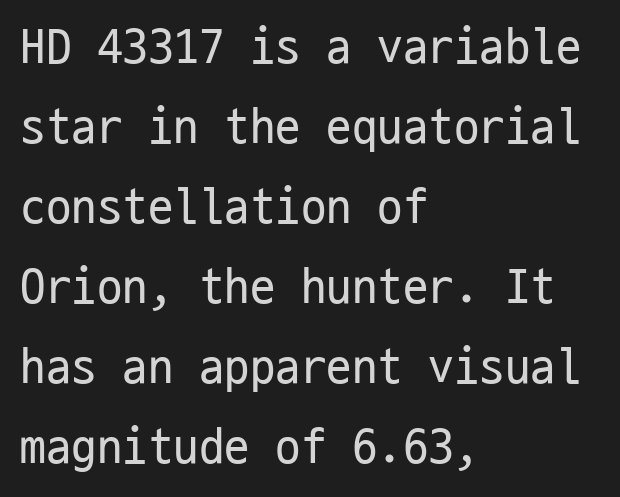
The rendering anchors every line to the left-hand side. Just letters on the line, the space beneath them empty. The face used here is monospaced, like something from a code editor. The face used here is a sans, in the tradition of grotesques and geometrics.
